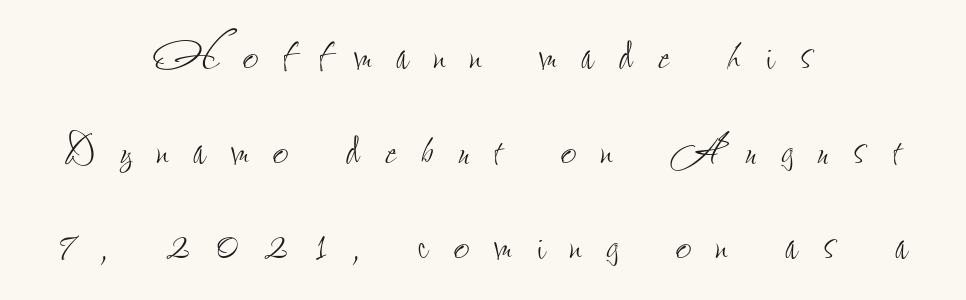
The image shows 55 px thin, condensed type; set centered, line spacing 1.73x, unusually wide letter spacing (+0.46 em), not underlined; low stroke contrast and a small x-height.
